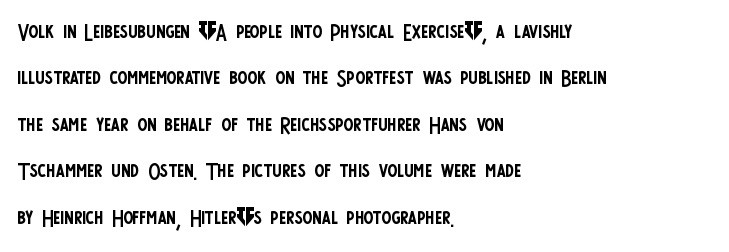
The image shows 29 px regular-weight, condensed sans-serif type, upright; set left-aligned, normal line spacing (1.6x), normal letter spacing, not underlined; low stroke contrast and a large x-height.
